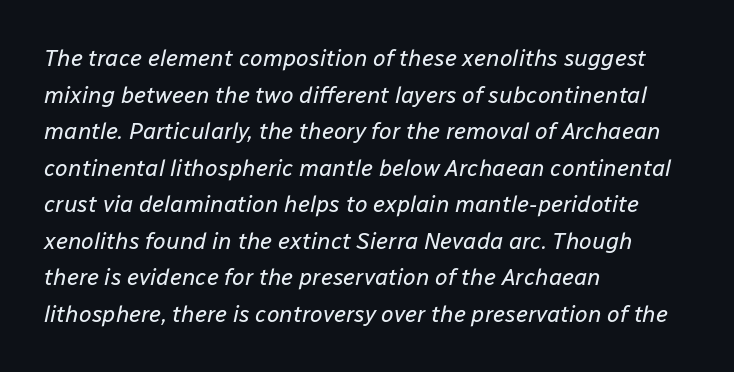
The ragged edge is on the right, which tells us the setting is flush left. You can tell it's italic because the verticals aren't actually vertical. Rule under the text: the space is simply empty. A typesetter would call this leading conventional body-copy spacing. Stems and bowls with no extra thickness — not bold. Does extra space separate the letters? No, they use regular spacing.
